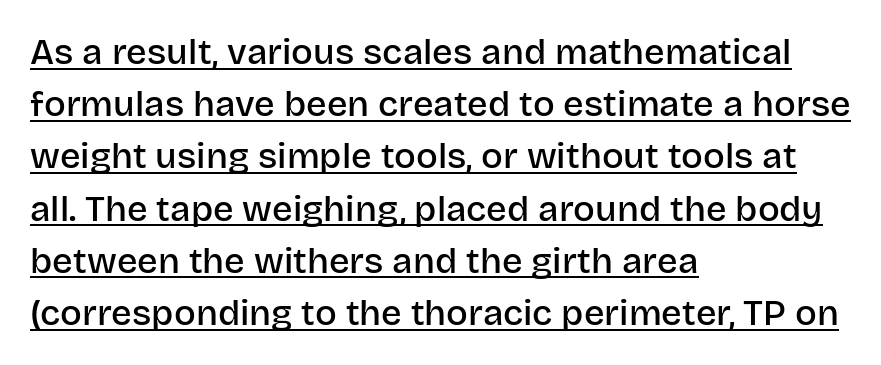
{"serif": "no", "italic": "no", "bold": "semi", "weight": "semibold", "width": "normal", "stroke_contrast": "low", "x_height": "large", "monospaced": "no", "underline": "yes", "align": "left", "line_spacing": "normal", "line_spacing_ratio": 1.45, "letter_spacing": "normal", "letter_spacing_em": 0.0, "glyph_px": 36}
